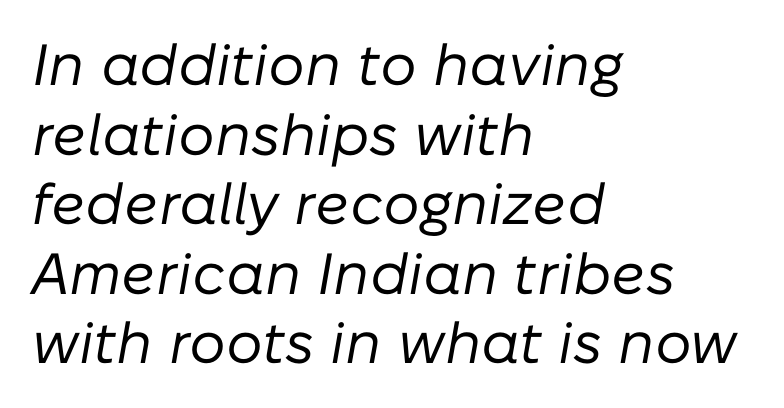
The image shows 58 px regular-weight type, italic (leaning right); set left-aligned, line spacing 1.2x, normal letter spacing, not underlined; low stroke contrast and a medium x-height.
